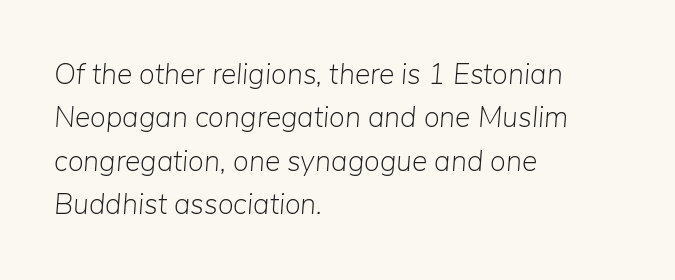
Notice how the stems are inclined rather than vertical — that's the hallmark of italics. Bare-footed words on every line. Is the type heavy? It reads as light-to-regular instead. Spacing verdict: proportional, widths tailored to each character.
